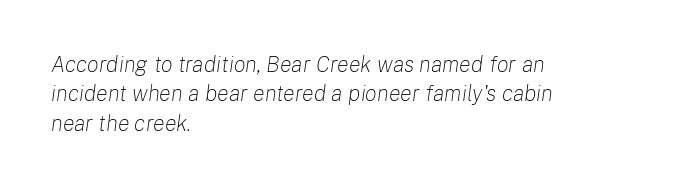
Q: Is the text bold? A: No.
Q: Is the text italic (slanted)? A: Yes, it leans right by about 8 degrees.
Q: Is the text underlined? A: No.
Q: How is the paragraph aligned? A: Left-aligned.
Q: Is the spacing between letters normal or unusually wide? A: Normal.
Q: Is the spacing between lines tight, normal or loose? A: Normal.
